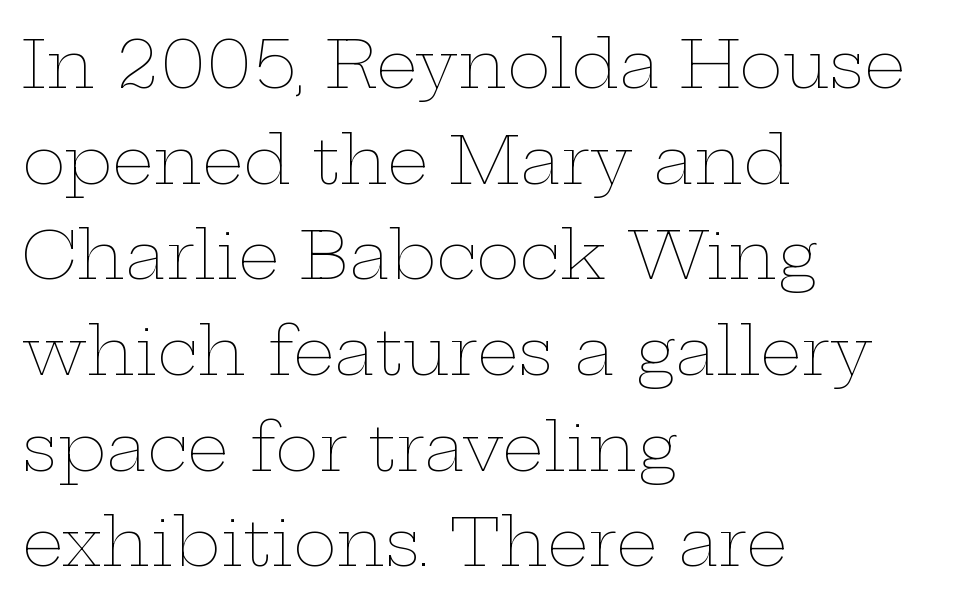
The image shows 66 px thin, wide type, upright; set left-aligned, normal line spacing (1.45x), normal letter spacing, not underlined; low stroke contrast and a medium x-height.
